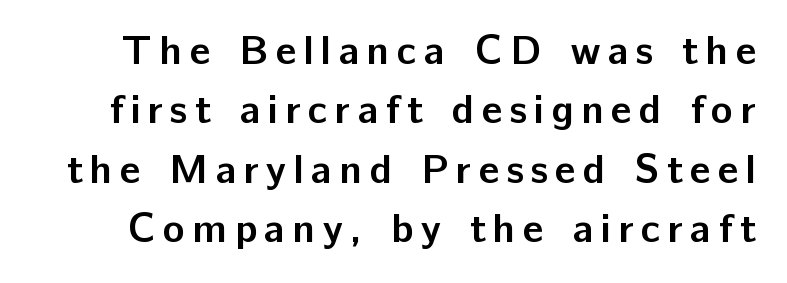
Q: Is the text bold? A: Yes.
Q: Is the text italic (slanted)? A: No, it is upright.
Q: Is the typeface a serif or a sans-serif typeface? A: Sans-serif.
Q: Is the text underlined? A: No.
Q: Is the spacing between lines tight, normal or loose? A: Normal.
Q: Width (condensed, normal, or wide)? A: Normal.
Q: Stroke contrast? A: Low.
Q: x-height? A: Medium.
Q: Monospaced? A: No.
